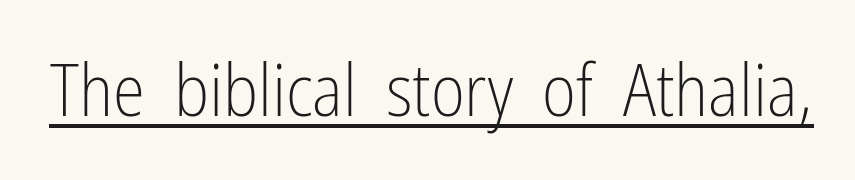
{"serif": "no", "italic": "no", "bold": "no", "weight": "light", "width": "condensed", "stroke_contrast": "low", "x_height": "medium", "monospaced": "no", "underline": "yes", "letter_spacing": "normal", "letter_spacing_em": 0.0, "glyph_px": 73}
